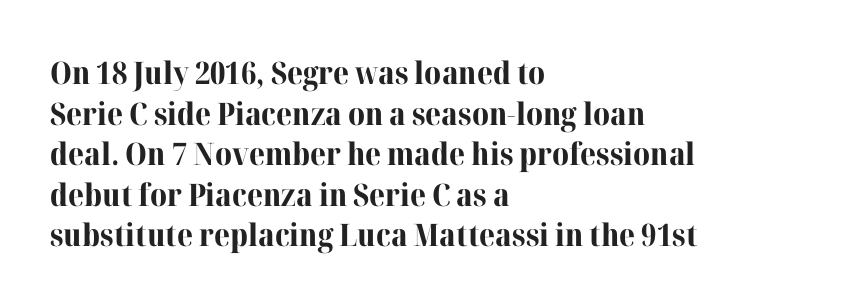
Q: Is the text bold? A: Yes.
Q: Is the text italic (slanted)? A: No, it is upright.
Q: Is the typeface a serif or a sans-serif typeface? A: Serif.
Q: Is the text underlined? A: No.
Q: How is the paragraph aligned? A: Left-aligned.
Q: Is the spacing between letters normal or unusually wide? A: Normal.
Q: Is the spacing between lines tight, normal or loose? A: Normal.
Q: Width (condensed, normal, or wide)? A: Normal.
Q: Stroke contrast? A: High.
Q: x-height? A: Medium.
Q: Monospaced? A: No.
